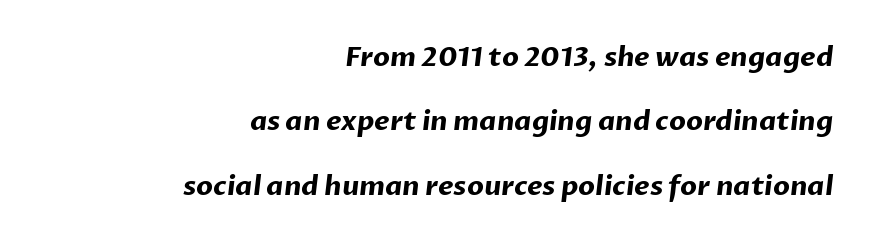
Q: Is the text bold? A: Yes.
Q: Is the text underlined? A: No.
Q: How is the paragraph aligned? A: Right-aligned.
Q: Is the spacing between letters normal or unusually wide? A: Normal.
Q: Is the spacing between lines tight, normal or loose? A: Loose.
